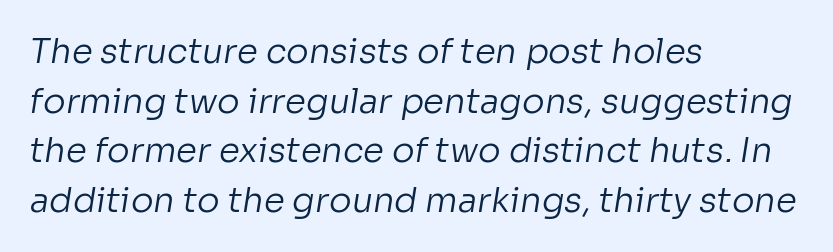
Q: Is the text bold? A: No.
Q: Is the typeface a serif or a sans-serif typeface? A: Sans-serif.
Q: Is the text underlined? A: No.
Q: How is the paragraph aligned? A: Left-aligned.
Q: Is the spacing between letters normal or unusually wide? A: Normal.
Q: Is the spacing between lines tight, normal or loose? A: Normal.
Q: Width (condensed, normal, or wide)? A: Normal.
Q: Stroke contrast? A: Low.
Q: x-height? A: Medium.
Q: Monospaced? A: No.
